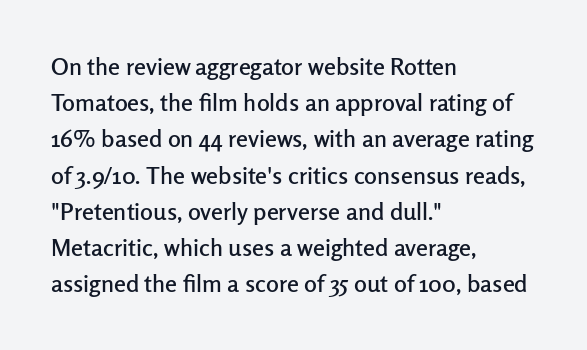
Q: Is the text italic (slanted)? A: No, it is upright.
Q: Is the text underlined? A: No.
Q: How is the paragraph aligned? A: Left-aligned.
Q: Is the spacing between letters normal or unusually wide? A: Normal.
Q: Is the spacing between lines tight, normal or loose? A: Normal.
